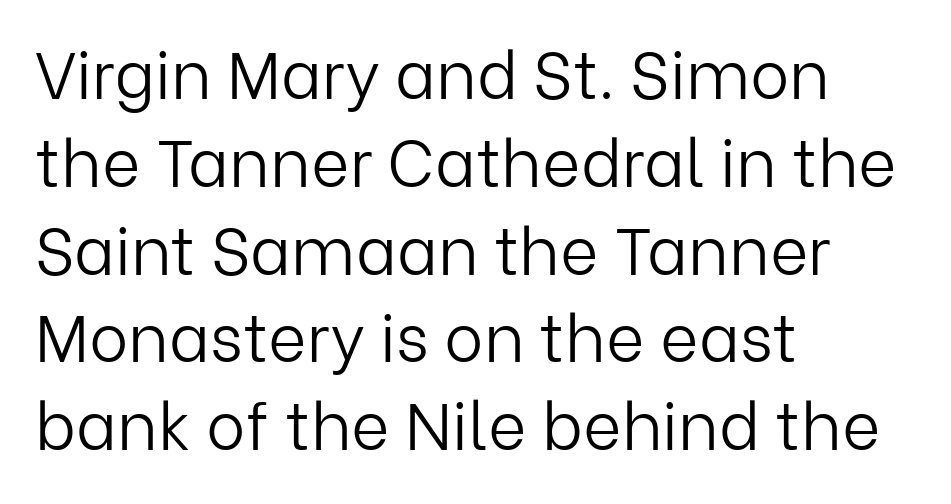
Q: Is the text bold? A: No.
Q: Is the text italic (slanted)? A: No, it is upright.
Q: Is the typeface a serif or a sans-serif typeface? A: Sans-serif.
Q: Is the text underlined? A: No.
Q: How is the paragraph aligned? A: Left-aligned.
Q: Is the spacing between letters normal or unusually wide? A: Normal.
Q: Is the spacing between lines tight, normal or loose? A: Normal.
Q: Width (condensed, normal, or wide)? A: Normal.
Q: Stroke contrast? A: Low.
Q: x-height? A: Medium.
Q: Monospaced? A: No.
